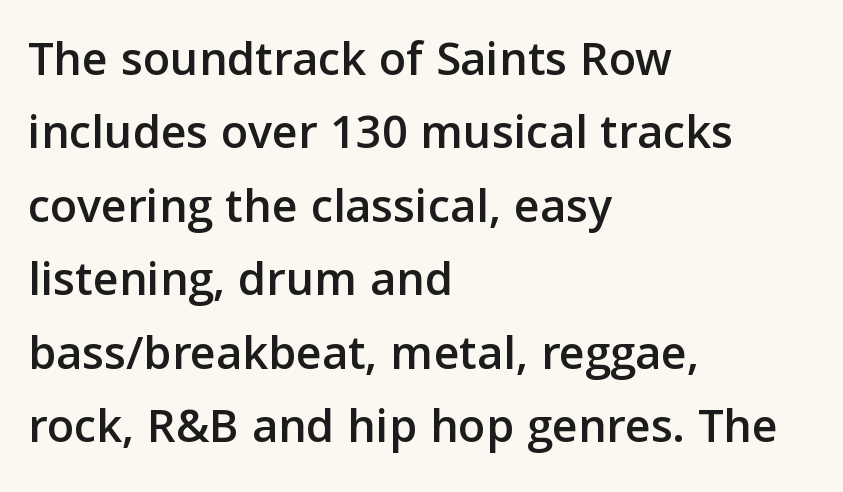
Q: Is the text italic (slanted)? A: No, it is upright.
Q: Is the typeface a serif or a sans-serif typeface? A: Sans-serif.
Q: Is the text underlined? A: No.
Q: How is the paragraph aligned? A: Left-aligned.
Q: Is the spacing between letters normal or unusually wide? A: Normal.
Q: Is the spacing between lines tight, normal or loose? A: Normal.
Q: Width (condensed, normal, or wide)? A: Normal.
Q: Stroke contrast? A: Low.
Q: x-height? A: Medium.
Q: Monospaced? A: No.
